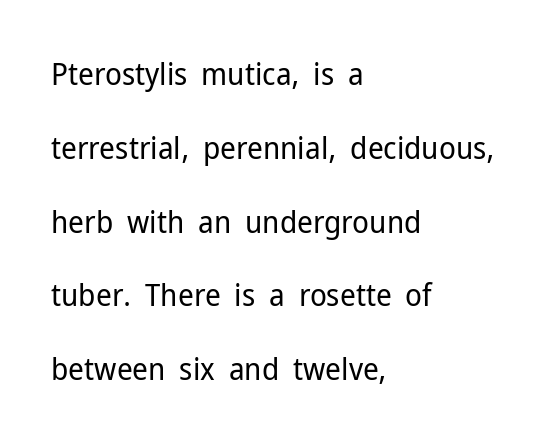
The image shows 31 px regular-weight sans-serif type, upright; set left-aligned, loose line spacing (2.38x), normal letter spacing, not underlined; low stroke contrast and a medium x-height.
